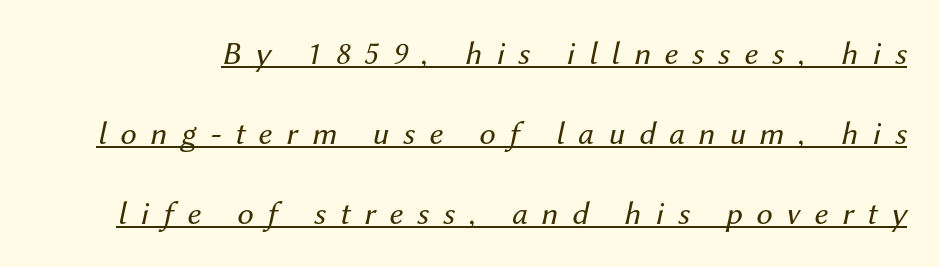
Q: Is the text bold? A: No.
Q: Is the text italic (slanted)? A: Yes, it leans right by about 12 degrees.
Q: Is the text underlined? A: Yes.
Q: Is the spacing between letters normal or unusually wide? A: Unusually wide.
Q: Is the spacing between lines tight, normal or loose? A: Loose.
Q: Width (condensed, normal, or wide)? A: Normal.
Q: Stroke contrast? A: Medium.
Q: x-height? A: Medium.
Q: Monospaced? A: No.
